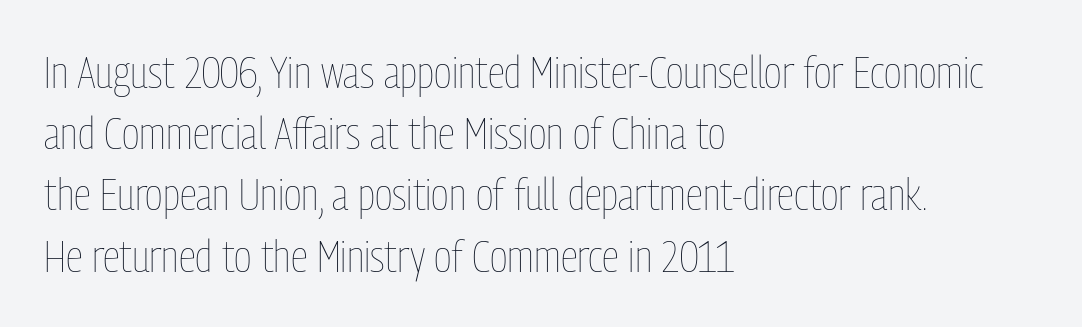
A light-to-regular cut is what we see here. Type without underlining. Is this a fixed-width face? No — the glyphs have proportional, varying widths. Notice how descenders clear the ascenders below comfortably — that's standard leading.
